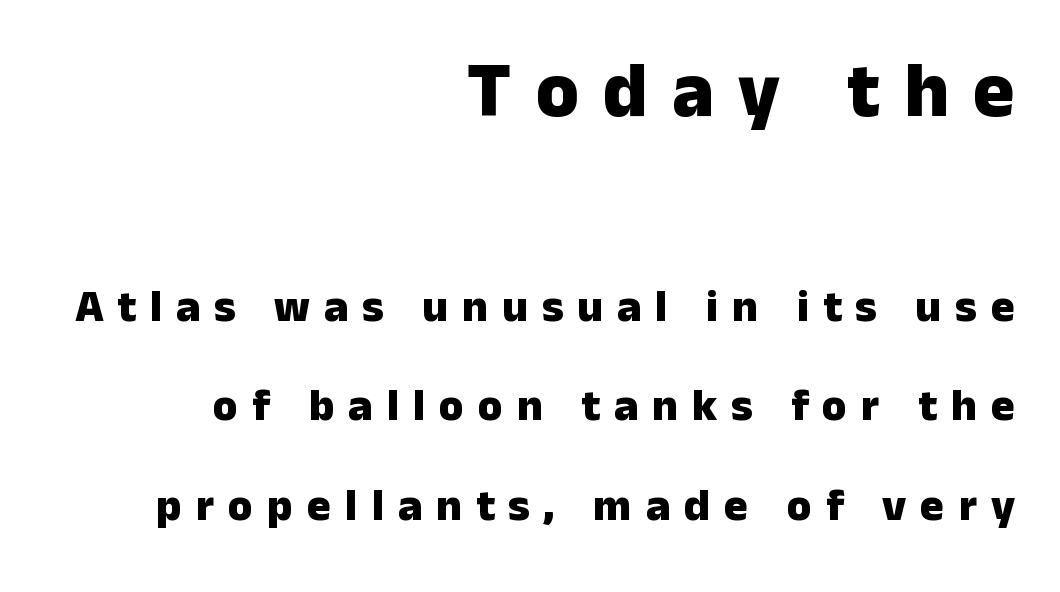
The image shows 78 px heavy sans-serif type, upright; set right-aligned, loose line spacing (2.21x), unusually wide letter spacing (+0.31 em), not underlined; the first (top) block is 1.73x larger; low stroke contrast and a medium x-height.
